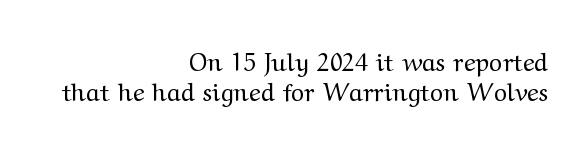
The gap between lines stays unmarked. Each stroke keeps to a modest, everyday thickness or less. You can tell it's not italic because the verticals are truly vertical. You could call the tracking neutral — neither tight nor loose. If you drew a ruler down the right edge, every line would touch it.
